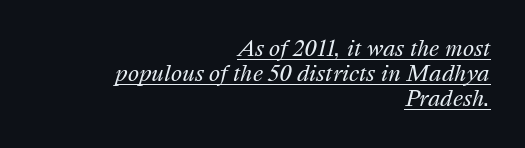
Glyph-to-glyph distance matches everyday printed text. The face used here appears with an underline applied. The lines in this sample share a right terminus and differ only in where they begin. These lines were composed using italics. Stems and bowls with no extra thickness — not bold.
